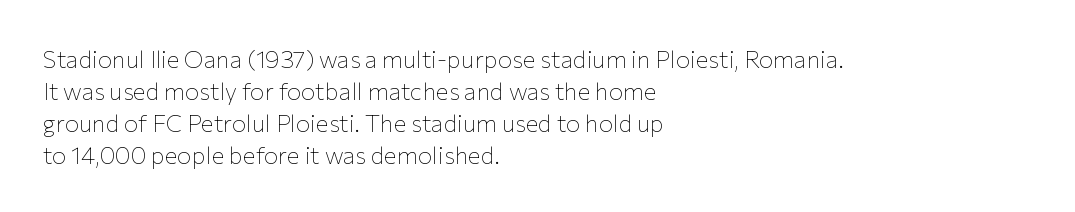
A bare baseline throughout the passage. Does the lettering tilt? It doesn't — this is upright. Leftover space on each line is placed entirely after the last word. Regarding leading, the lines here are spaced in the standard way. Inter-character spacing is left at the font's built-in metrics. Compared with a typical body face, this is equally light or lighter still.
